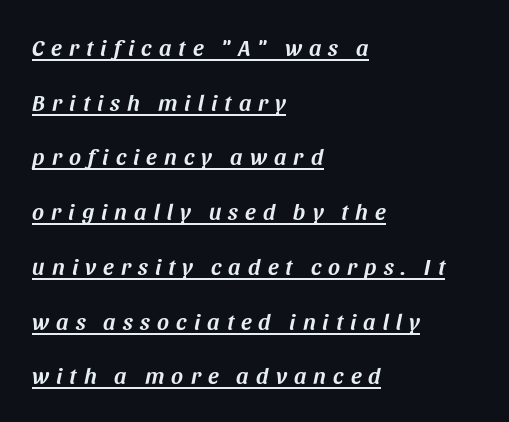
{"italic": "yes", "lean": "right", "slant_degrees": 11, "underline": "yes", "align": "left", "line_spacing": "loose", "line_spacing_ratio": 2.38, "letter_spacing": "wide", "letter_spacing_em": 0.31, "glyph_px": 23}
